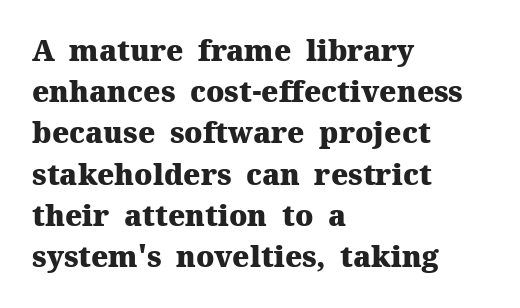
{"serif": "yes", "italic": "no", "bold": "yes", "weight": "heavy", "width": "normal", "stroke_contrast": "medium", "x_height": "medium", "monospaced": "no", "underline": "no", "align": "left", "line_spacing": "normal", "line_spacing_ratio": 1.42, "letter_spacing": "normal", "letter_spacing_em": 0.0, "glyph_px": 29}
